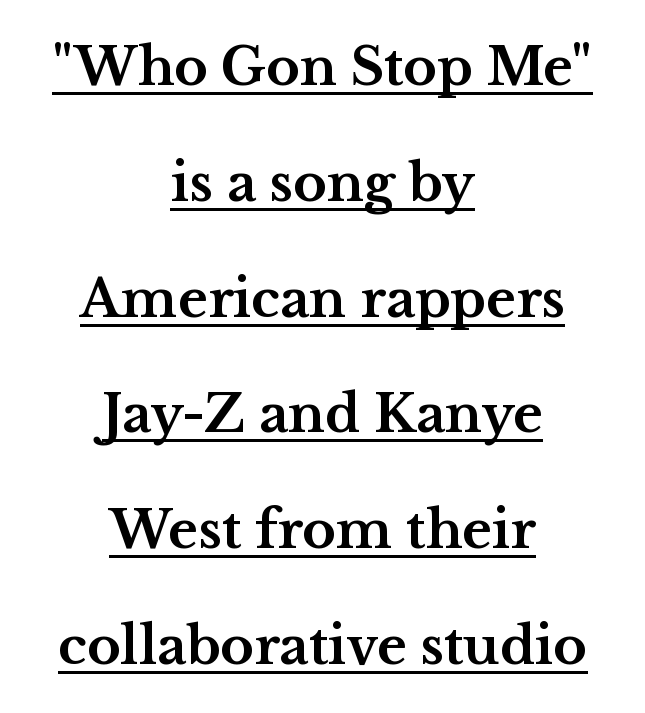
Q: Is the text bold? A: Yes.
Q: Is the text italic (slanted)? A: No, it is upright.
Q: Is the typeface a serif or a sans-serif typeface? A: Serif.
Q: Is the text underlined? A: Yes.
Q: How is the paragraph aligned? A: Centered.
Q: Is the spacing between letters normal or unusually wide? A: Normal.
Q: Is the spacing between lines tight, normal or loose? A: Loose.
Q: Width (condensed, normal, or wide)? A: Wide.
Q: Stroke contrast? A: Medium.
Q: x-height? A: Medium.
Q: Monospaced? A: No.
